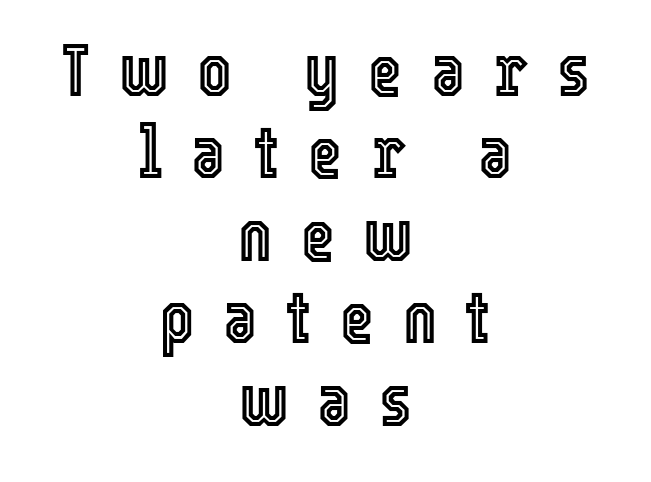
Q: Is the text italic (slanted)? A: No, it is upright.
Q: Is the text underlined? A: No.
Q: How is the paragraph aligned? A: Centered.
Q: Is the spacing between letters normal or unusually wide? A: Unusually wide.
Q: Is the spacing between lines tight, normal or loose? A: Tight.
Q: Width (condensed, normal, or wide)? A: Condensed.
Q: x-height? A: Medium.
Q: Monospaced? A: No.
